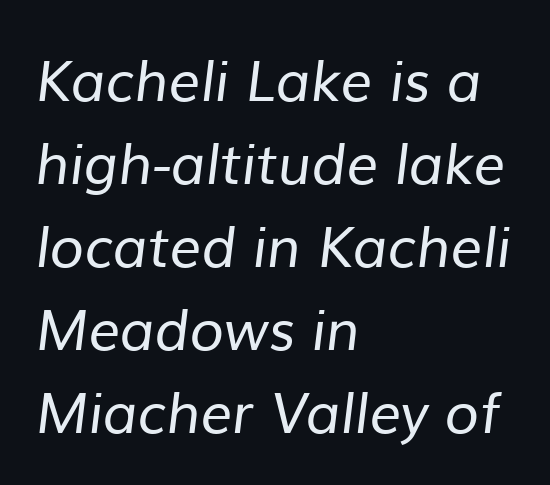
Bold? No — there's no thickening of the strokes. Each word holds together tightly as a unit, with standard inter-letter gaps. You could not count columns in this text — the font is proportionally spaced. Is this a sans? Yes — the strokes have no serifs.
